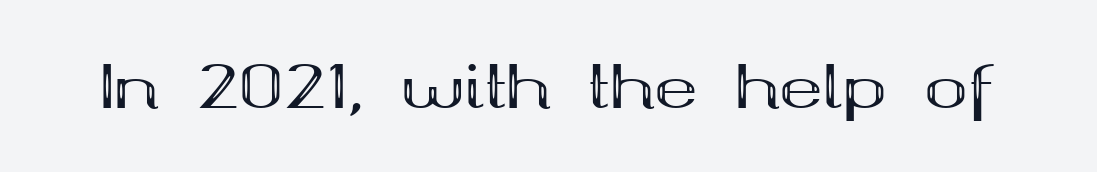
{"serif": "yes", "italic": "no", "bold": "yes", "weight": "bold", "width": "wide", "stroke_contrast": "medium", "x_height": "medium", "monospaced": "no", "underline": "no", "letter_spacing": "normal", "letter_spacing_em": 0.0, "glyph_px": 59}
